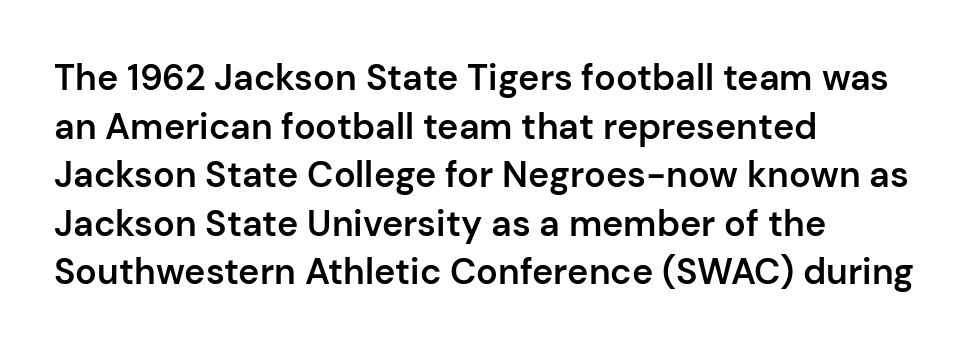
Q: Is the text bold? A: Semi-bold.
Q: Is the text italic (slanted)? A: No, it is upright.
Q: Is the typeface a serif or a sans-serif typeface? A: Sans-serif.
Q: Is the text underlined? A: No.
Q: How is the paragraph aligned? A: Left-aligned.
Q: Is the spacing between letters normal or unusually wide? A: Normal.
Q: Is the spacing between lines tight, normal or loose? A: Normal.
Q: Width (condensed, normal, or wide)? A: Normal.
Q: Stroke contrast? A: Low.
Q: x-height? A: Medium.
Q: Monospaced? A: No.
